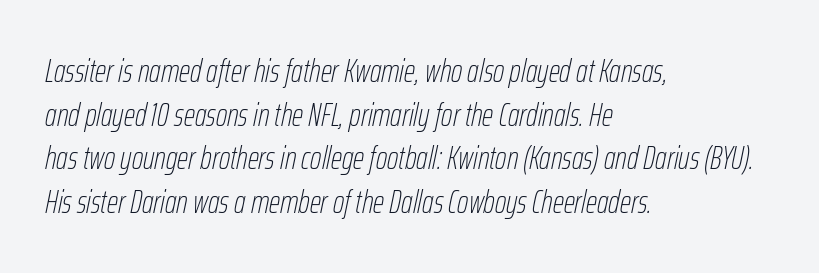
The image shows 32 px thin, condensed type, italic (leaning right); set left-aligned, normal line spacing (1.36x), normal letter spacing, not underlined; low stroke contrast and a medium x-height.
